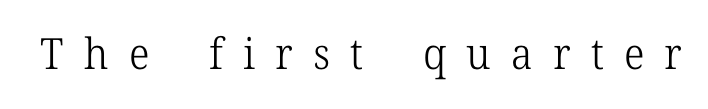
{"serif": "yes", "italic": "no", "bold": "no", "weight": "light", "width": "normal", "stroke_contrast": "low", "x_height": "medium", "monospaced": "no", "underline": "no", "letter_spacing": "wide", "letter_spacing_em": 0.47, "glyph_px": 43}
